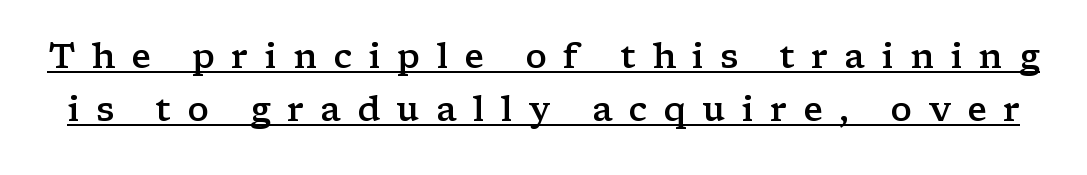
{"serif": "yes", "italic": "no", "bold": "semi", "weight": "semibold", "width": "wide", "stroke_contrast": "low", "x_height": "medium", "monospaced": "no", "underline": "yes", "line_spacing": "normal", "line_spacing_ratio": 1.56, "letter_spacing": "wide", "letter_spacing_em": 0.48, "glyph_px": 34}
